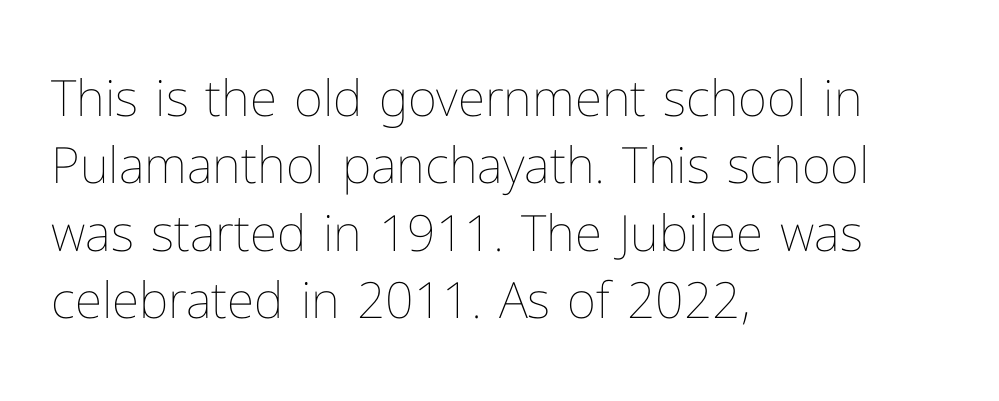
Q: Is the text bold? A: No.
Q: Is the text italic (slanted)? A: No, it is upright.
Q: Is the text underlined? A: No.
Q: How is the paragraph aligned? A: Left-aligned.
Q: Is the spacing between letters normal or unusually wide? A: Normal.
Q: Is the spacing between lines tight, normal or loose? A: Normal.
Q: Width (condensed, normal, or wide)? A: Normal.
Q: Stroke contrast? A: Low.
Q: x-height? A: Medium.
Q: Monospaced? A: No.
